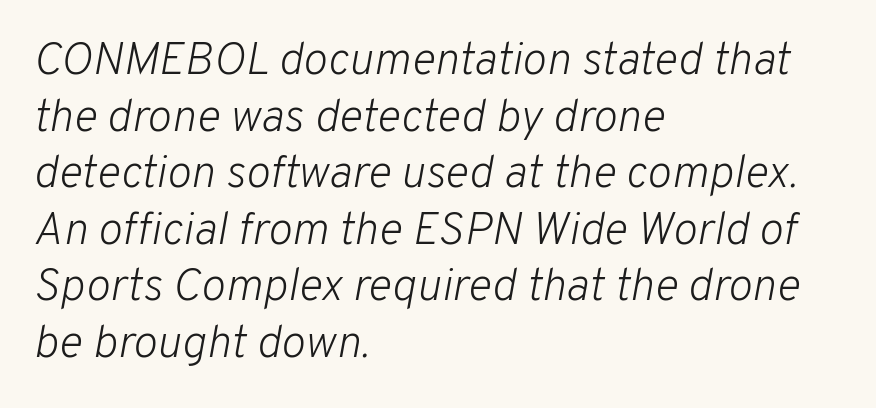
Here the designer chose a conventional face with non-uniform glyph widths. Anything drawn beneath the words? Only blank space. Line beginnings align vertically; line endings do not. The passage shown is not bold in any degree.
